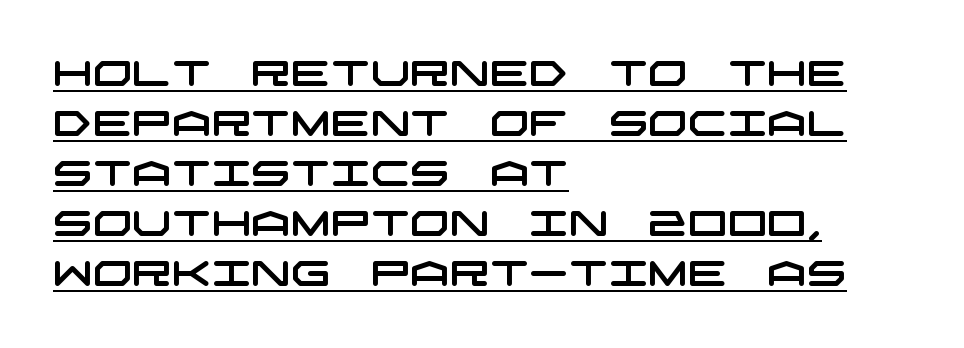
The image shows 35 px wide sans-serif type; set left-aligned, normal line spacing (1.43x), normal letter spacing, underlined; low stroke contrast and a large x-height.
